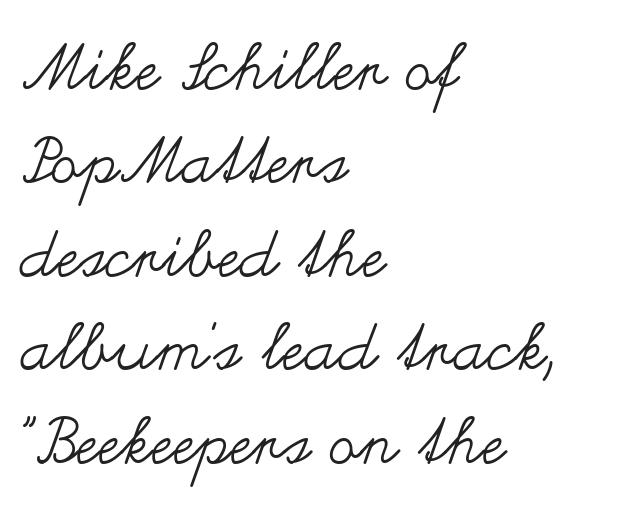
The face looks like a standard text weight, possibly lighter. Left-aligned paragraph, ragged on the right. The tracking reads as untouched default to a designer's eye. Proportional: the letters do not fall into vertical columns.
